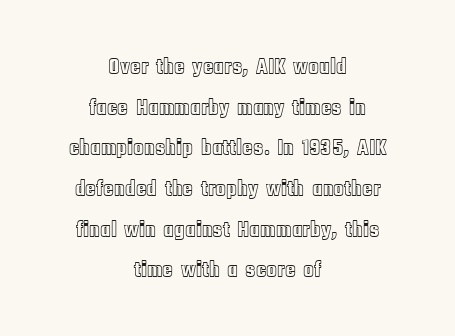
The image shows 22 px text type, upright; set centered, line spacing 1.85x, normal letter spacing, not underlined.
